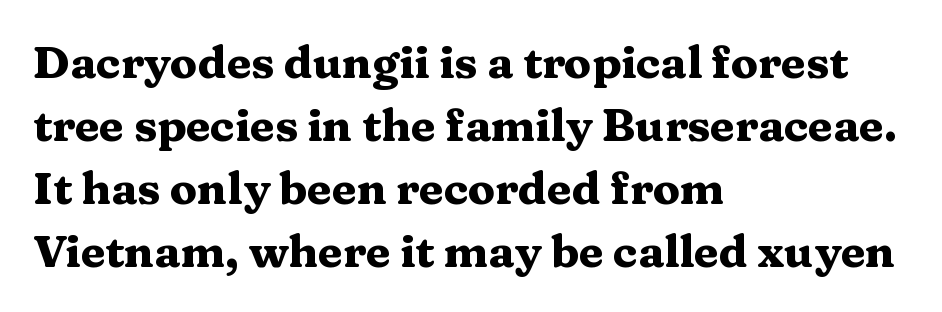
{"serif": "yes", "italic": "no", "bold": "yes", "weight": "heavy", "width": "wide", "stroke_contrast": "medium", "x_height": "medium", "monospaced": "no", "underline": "no", "align": "left", "line_spacing": "normal", "line_spacing_ratio": 1.4, "letter_spacing": "normal", "letter_spacing_em": 0.0, "glyph_px": 45}
